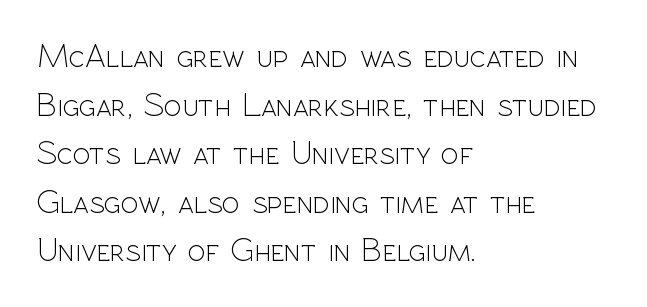
Q: Is the text bold? A: No.
Q: Is the text italic (slanted)? A: No, it is upright.
Q: Is the typeface a serif or a sans-serif typeface? A: Sans-serif.
Q: Is the text underlined? A: No.
Q: How is the paragraph aligned? A: Left-aligned.
Q: Is the spacing between letters normal or unusually wide? A: Normal.
Q: Is the spacing between lines tight, normal or loose? A: Normal.
Q: Width (condensed, normal, or wide)? A: Normal.
Q: x-height? A: Medium.
Q: Monospaced? A: No.
